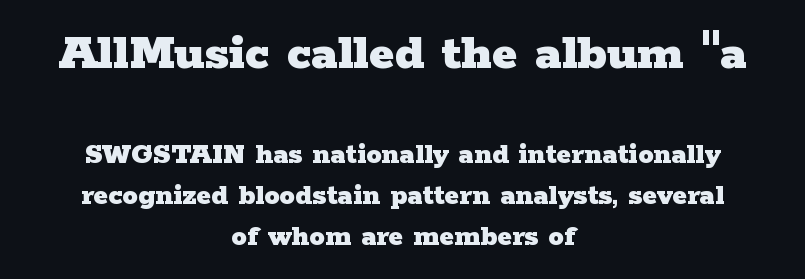
{"serif": "yes", "italic": "no", "bold": "yes", "weight": "heavy", "width": "wide", "stroke_contrast": "low", "x_height": "medium", "monospaced": "no", "underline": "no", "align": "center", "line_spacing": "normal", "line_spacing_ratio": 1.32, "letter_spacing": "normal", "letter_spacing_em": 0.0, "larger_block": "first", "size_ratio": 1.74, "glyph_px": 54}
